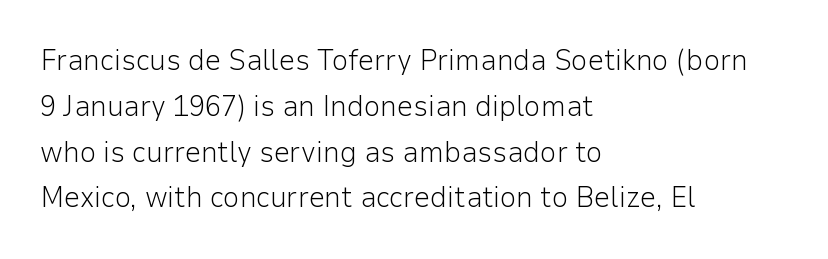
{"serif": "no", "italic": "no", "bold": "no", "weight": "light", "width": "normal", "stroke_contrast": "low", "x_height": "medium", "monospaced": "no", "underline": "no", "align": "left", "line_spacing": "normal", "line_spacing_ratio": 1.58, "letter_spacing": "normal", "letter_spacing_em": 0.0, "glyph_px": 29}
